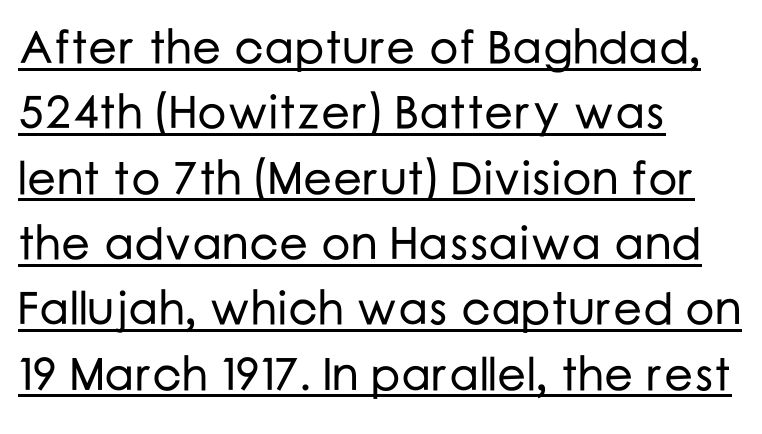
{"serif": "no", "italic": "no", "width": "normal", "stroke_contrast": "low", "x_height": "medium", "monospaced": "no", "underline": "yes", "align": "left", "line_spacing": "normal", "line_spacing_ratio": 1.42, "letter_spacing": "normal", "letter_spacing_em": 0.0, "glyph_px": 46}
